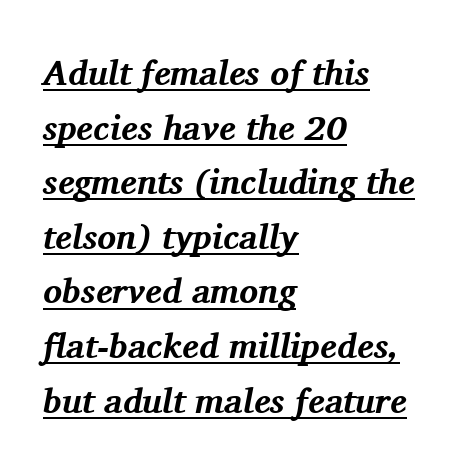
A student would call this left alignment; a typographer would say flush left, rag right. Notice how descenders clear the ascenders below comfortably — that's standard leading. The glyphs have the mass of a bold cut. Posture: slanted. Students, observe the line beneath the letters — that is underlining. The face used here is proportionally spaced, like ordinary book or web type.
